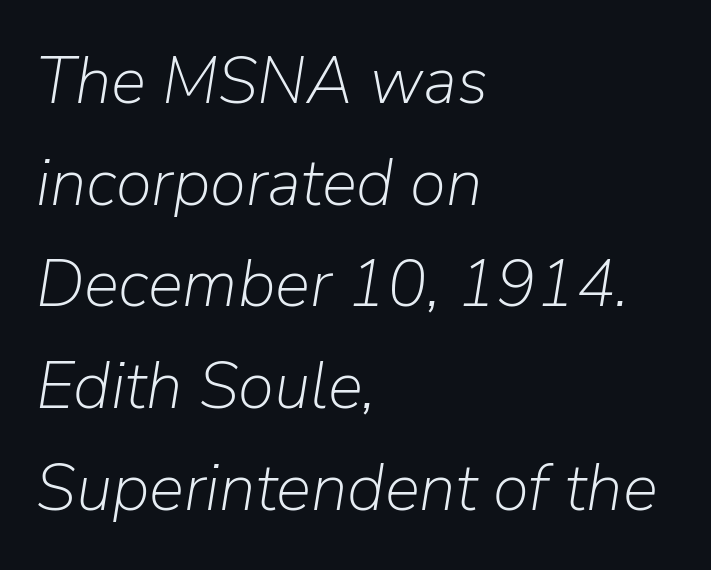
{"italic": "yes", "lean": "right", "slant_degrees": 9, "bold": "no", "weight": "light", "width": "normal", "stroke_contrast": "low", "x_height": "medium", "monospaced": "no", "underline": "no", "align": "left", "line_spacing": "normal", "line_spacing_ratio": 1.54, "letter_spacing": "normal", "letter_spacing_em": 0.0, "glyph_px": 66}
